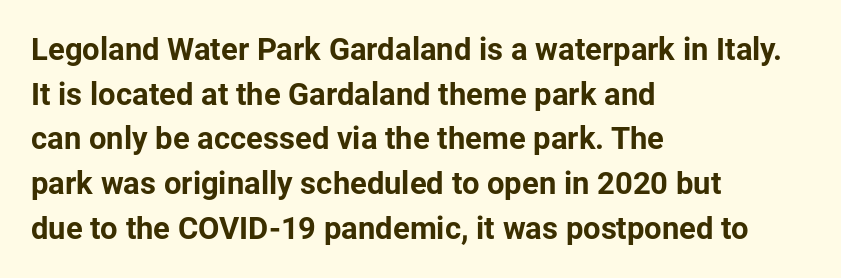
The image shows 31 px bold sans-serif type, upright; set left-aligned, normal line spacing (1.44x), normal letter spacing, not underlined; low stroke contrast and a medium x-height.
